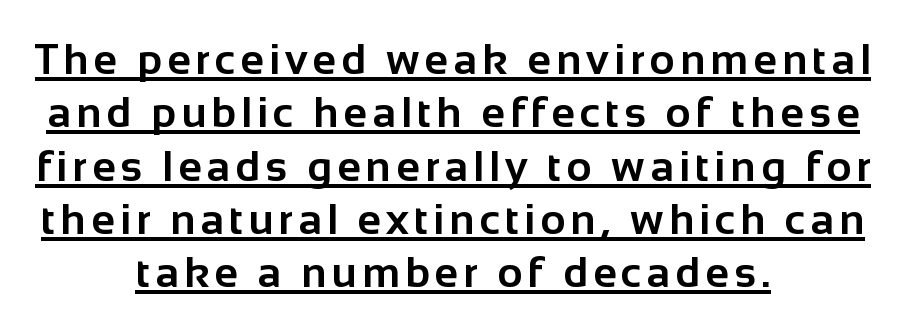
This is heavy type, rendered in bold. The letters stand straight up with perfectly vertical stems. Typeset on center — no edge is straight. The string is rendered with underlining switched on. Looks like regular typesetting: each glyph gets only the width it needs. Look at the bottom of the vertical strokes: they stop flat, with no serifs.
